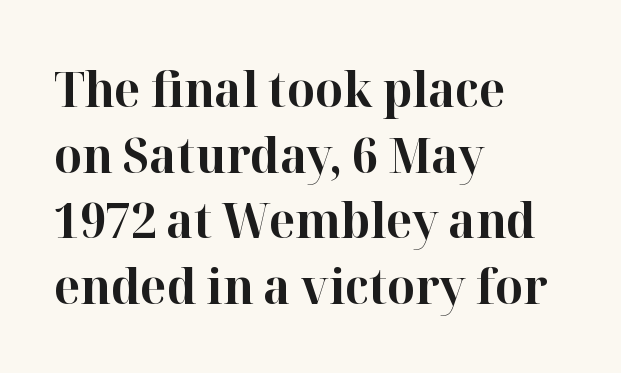
The image shows 49 px bold serif type, upright; set left-aligned, normal line spacing (1.34x), normal letter spacing, not underlined; high stroke contrast and a medium x-height.
